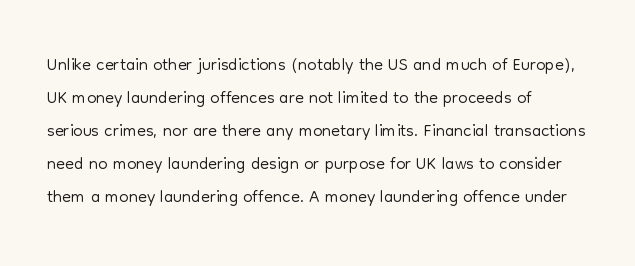
{"italic": "no", "bold": "no", "underline": "no", "align": "left", "line_spacing": "normal", "line_spacing_ratio": 1.27, "letter_spacing": "normal", "letter_spacing_em": 0.0, "glyph_px": 26}
